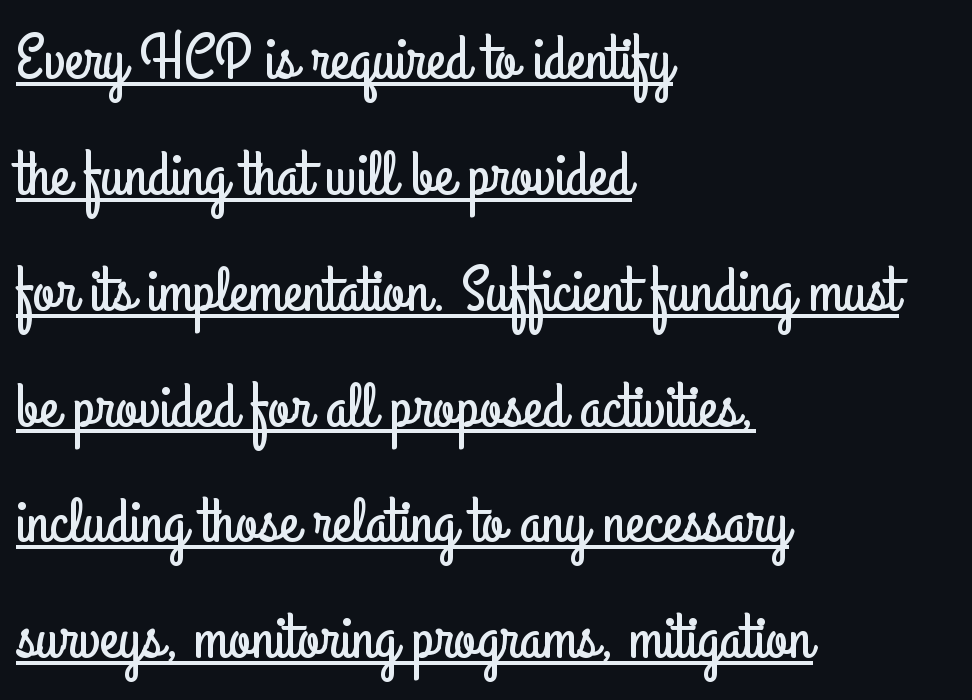
{"serif": "no", "width": "condensed", "stroke_contrast": "low", "x_height": "small", "monospaced": "no", "underline": "yes", "align": "left", "line_spacing_ratio": 1.81, "letter_spacing": "normal", "letter_spacing_em": 0.0, "glyph_px": 64}
